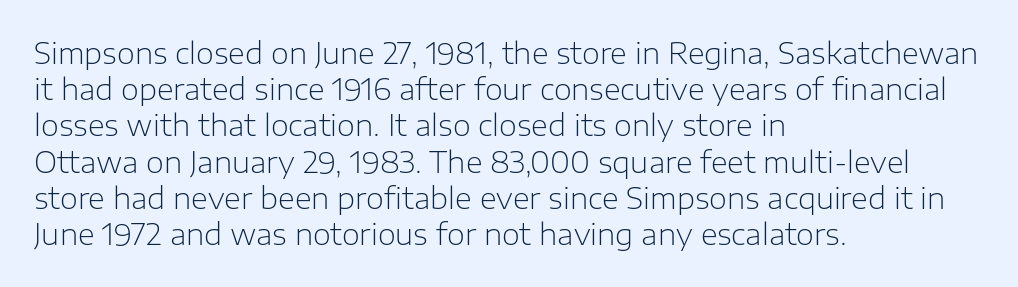
Q: Is the text bold? A: No.
Q: Is the text italic (slanted)? A: No, it is upright.
Q: Is the typeface a serif or a sans-serif typeface? A: Sans-serif.
Q: Is the text underlined? A: No.
Q: How is the paragraph aligned? A: Left-aligned.
Q: Is the spacing between letters normal or unusually wide? A: Normal.
Q: Is the spacing between lines tight, normal or loose? A: Normal.
Q: Width (condensed, normal, or wide)? A: Normal.
Q: Stroke contrast? A: Low.
Q: x-height? A: Medium.
Q: Monospaced? A: No.
